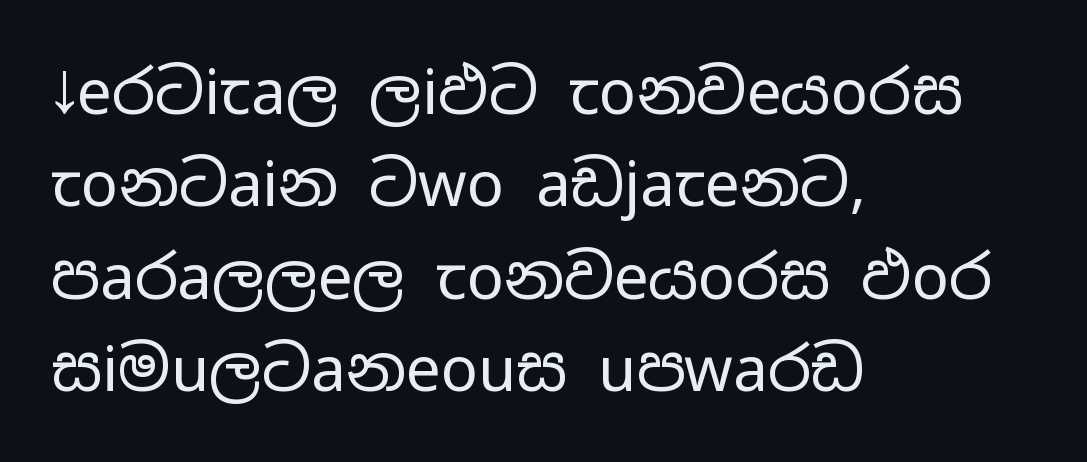
Visually the block forms a straight wall on the left and a jagged coastline on the right. Nope, no serifs anywhere on these letters. Observe the ordinary spacing: letters are neighbours, not strangers. Letters have the restrained weight of plain body copy at most.
